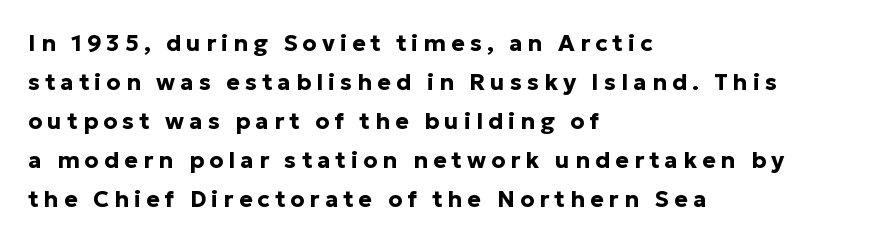
Q: Is the text bold? A: Yes.
Q: Is the text italic (slanted)? A: No, it is upright.
Q: Is the text underlined? A: No.
Q: How is the paragraph aligned? A: Left-aligned.
Q: Is the spacing between letters normal or unusually wide? A: Unusually wide.
Q: Is the spacing between lines tight, normal or loose? A: Normal.
